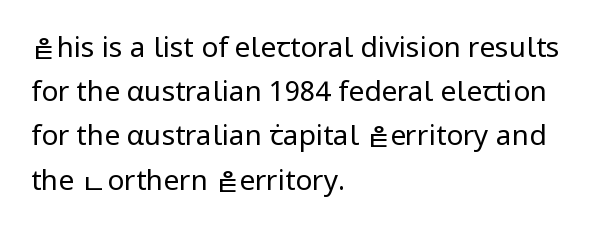
The image shows 28 px regular-weight sans-serif type, upright; set left-aligned, normal line spacing (1.58x), normal letter spacing, not underlined; low stroke contrast and a medium x-height.
